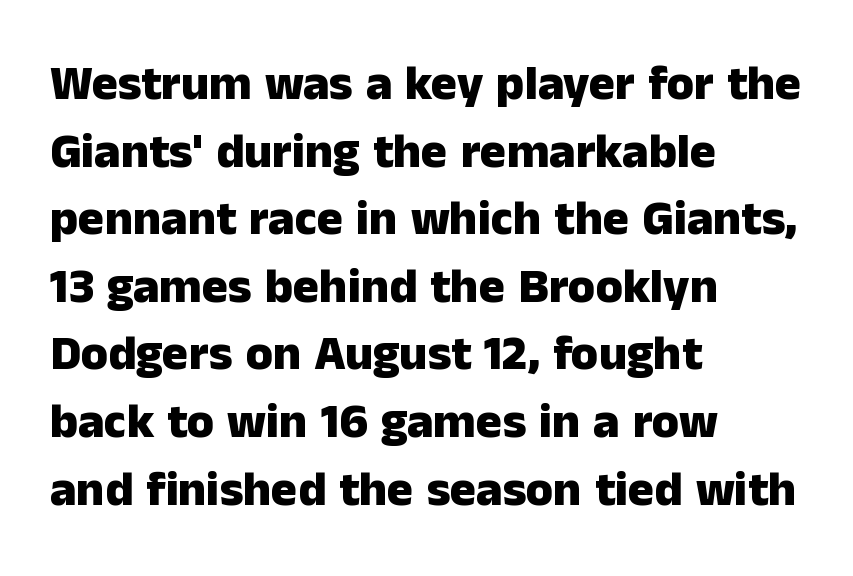
{"serif": "no", "italic": "no", "bold": "yes", "weight": "heavy", "width": "normal", "stroke_contrast": "low", "x_height": "medium", "monospaced": "no", "underline": "no", "align": "left", "line_spacing": "normal", "line_spacing_ratio": 1.38, "letter_spacing": "normal", "letter_spacing_em": 0.0, "glyph_px": 49}
